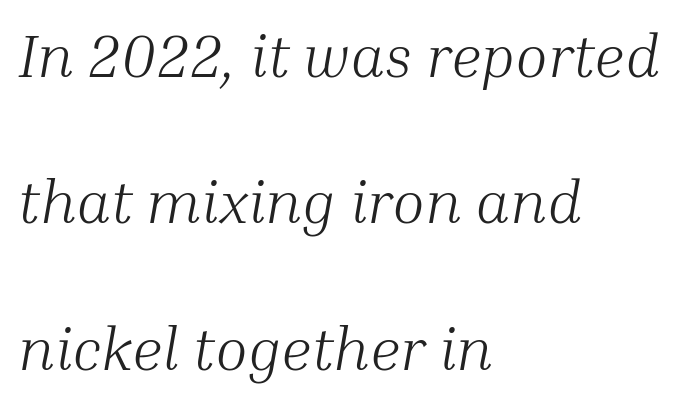
The image shows 60 px light serif type, italic (leaning right); set left-aligned, loose line spacing (2.44x), normal letter spacing, not underlined; medium stroke contrast and a medium x-height.
